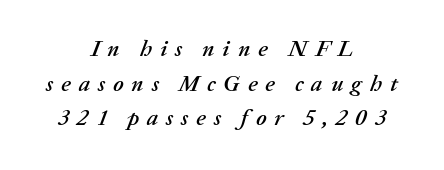
A typesetter would mark this as italic. Each new line begins a customary step beneath the previous one. The zone under the glyphs is completely vacant. Typeset on center — no edge is straight. Is the letter spacing exaggerated? Yes — the characters are pushed far apart.
